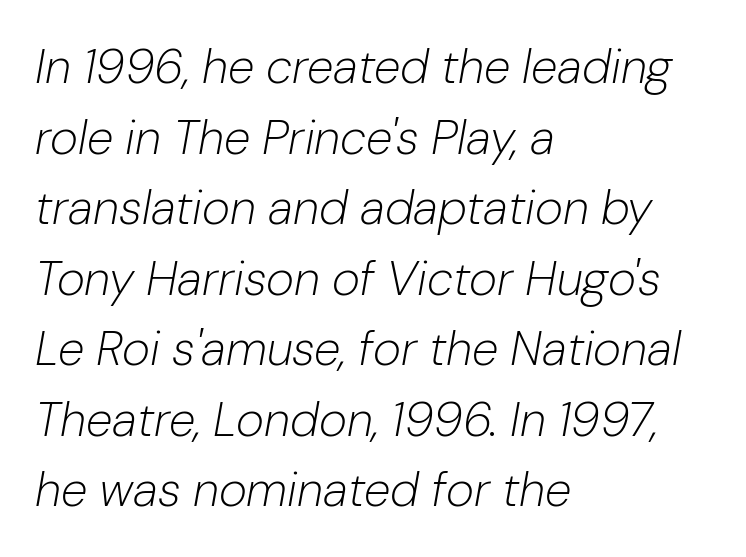
{"italic": "yes", "lean": "right", "slant_degrees": 10, "bold": "no", "weight": "light", "width": "normal", "stroke_contrast": "low", "x_height": "medium", "monospaced": "no", "underline": "no", "align": "left", "line_spacing": "normal", "line_spacing_ratio": 1.47, "letter_spacing": "normal", "letter_spacing_em": 0.0, "glyph_px": 48}
